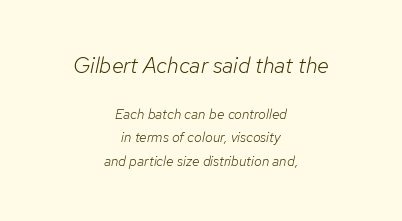
The image shows 22 px text type, italic (leaning right); set centered, normal line spacing (1.66x), normal letter spacing, not underlined; the first (top) block is 1.57x larger.
